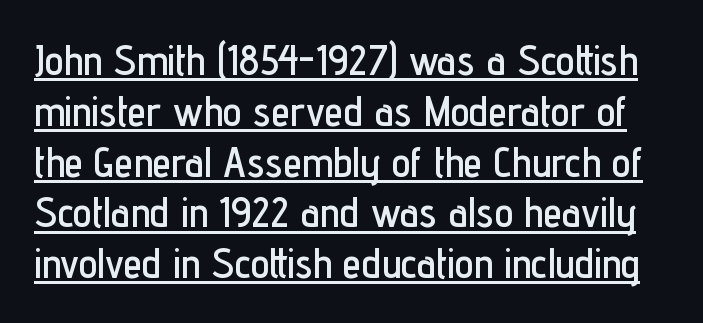
Q: Is the text italic (slanted)? A: No, it is upright.
Q: Is the typeface a serif or a sans-serif typeface? A: Sans-serif.
Q: Is the text underlined? A: Yes.
Q: Is the spacing between letters normal or unusually wide? A: Normal.
Q: Width (condensed, normal, or wide)? A: Condensed.
Q: Stroke contrast? A: Low.
Q: x-height? A: Medium.
Q: Monospaced? A: No.
